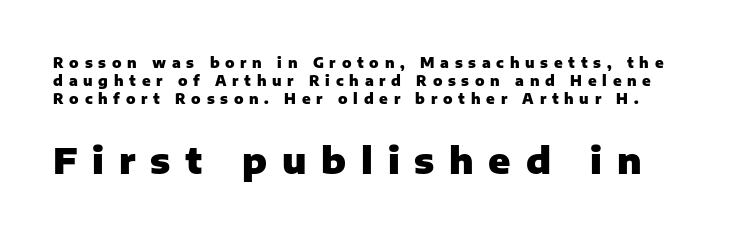
The image shows 36 px heavy sans-serif type, upright; set normal line spacing (1.3x), unusually wide letter spacing (+0.41 em), not underlined; the second (bottom) block is 2.57x larger; low stroke contrast and a medium x-height.
